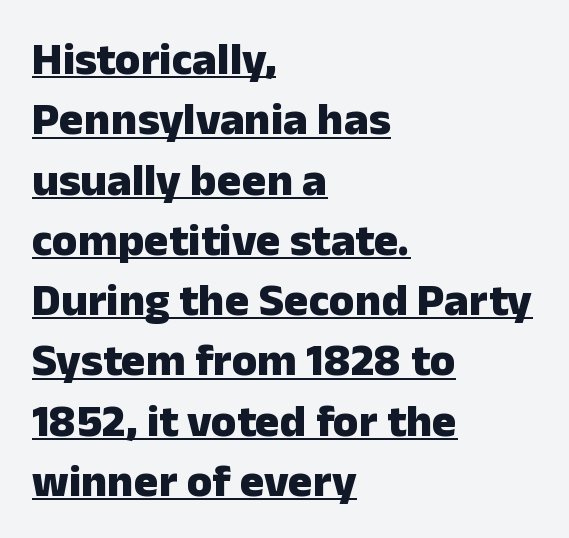
Students, observe the line beneath the letters — that is underlining. Pretty heavy lettering here — definitely bold. One-word summary of the alignment: left. Looks like regular typesetting: each glyph gets only the width it needs.
